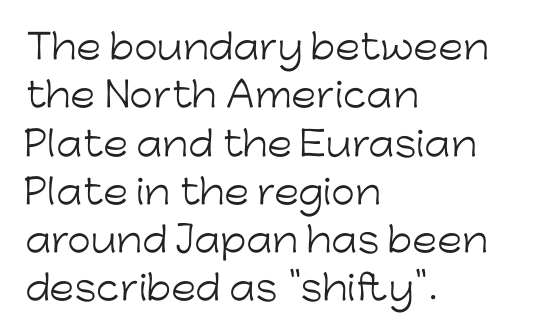
The letters advance in unequal steps, a hallmark of proportional type. Nope, no serifs anywhere on these letters. The letters sit at their default tracking, neither squeezed nor spread. Visually the block forms a straight wall on the left and a jagged coastline on the right. No italicization has been applied; the sample stays upright.
